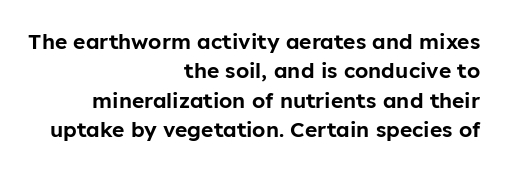
The image shows 21 px text type, upright; set right-aligned, normal line spacing (1.4x), normal letter spacing, not underlined.
